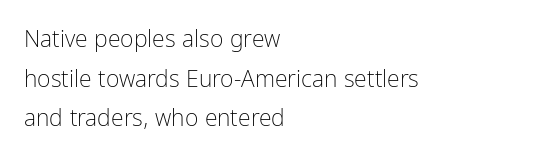
{"italic": "no", "bold": "no", "underline": "no", "align": "left", "line_spacing_ratio": 1.72, "letter_spacing": "normal", "letter_spacing_em": 0.0, "glyph_px": 23}
